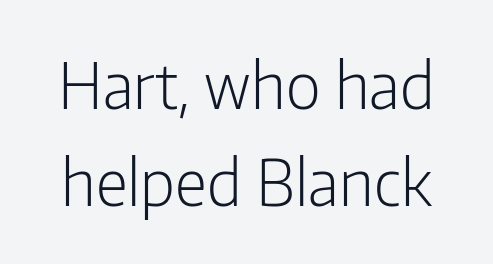
Q: Is the text bold? A: No.
Q: Is the text italic (slanted)? A: No, it is upright.
Q: Is the typeface a serif or a sans-serif typeface? A: Sans-serif.
Q: Is the text underlined? A: No.
Q: Is the spacing between letters normal or unusually wide? A: Normal.
Q: Is the spacing between lines tight, normal or loose? A: Normal.
Q: Width (condensed, normal, or wide)? A: Condensed.
Q: Stroke contrast? A: Low.
Q: x-height? A: Medium.
Q: Monospaced? A: No.
